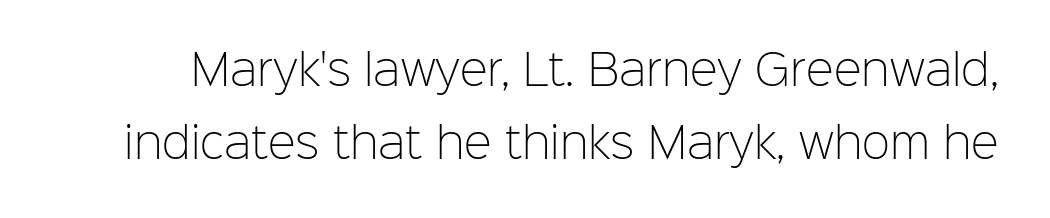
A bare baseline throughout the passage. The face used here is a sans, in the tradition of grotesques and geometrics. Italic? Not at all — the glyphs are vertical. No letter is thick-stroked: the sample isn't bold. These lines keep a tight, regular rhythm from letter to letter.
